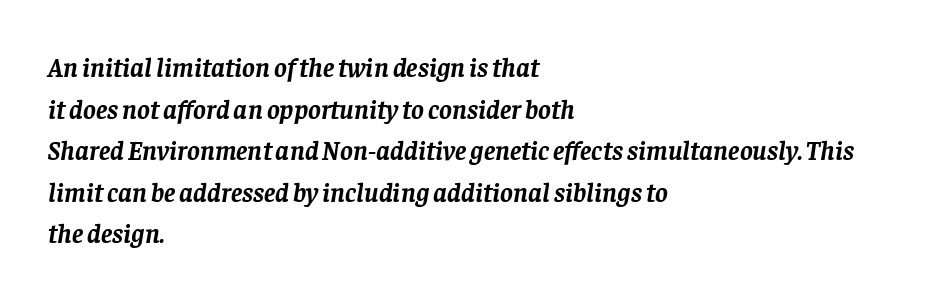
Q: Is the text bold? A: Yes.
Q: Is the text italic (slanted)? A: Yes, it leans right by about 8 degrees.
Q: Is the text underlined? A: No.
Q: How is the paragraph aligned? A: Left-aligned.
Q: Is the spacing between letters normal or unusually wide? A: Normal.
Q: Is the spacing between lines tight, normal or loose? A: Normal.
